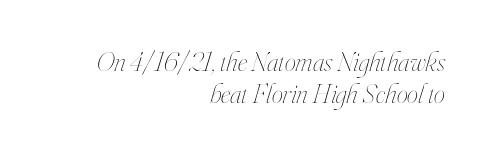
Q: Is the text bold? A: No.
Q: Is the text italic (slanted)? A: Yes, it leans right by about 16 degrees.
Q: Is the text underlined? A: No.
Q: How is the paragraph aligned? A: Right-aligned.
Q: Is the spacing between letters normal or unusually wide? A: Normal.
Q: Is the spacing between lines tight, normal or loose? A: Tight.
Q: Width (condensed, normal, or wide)? A: Condensed.
Q: Stroke contrast? A: High.
Q: x-height? A: Small.
Q: Monospaced? A: No.
